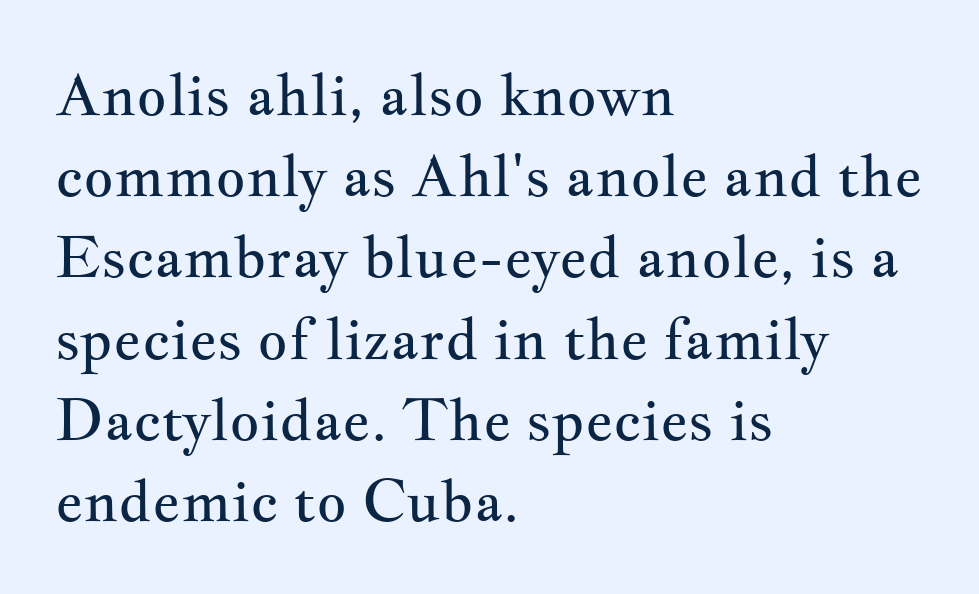
{"serif": "yes", "italic": "no", "bold": "no", "weight": "regular", "width": "wide", "stroke_contrast": "medium", "x_height": "small", "monospaced": "no", "underline": "no", "align": "left", "line_spacing": "normal", "line_spacing_ratio": 1.4, "letter_spacing": "normal", "letter_spacing_em": 0.0, "glyph_px": 58}
